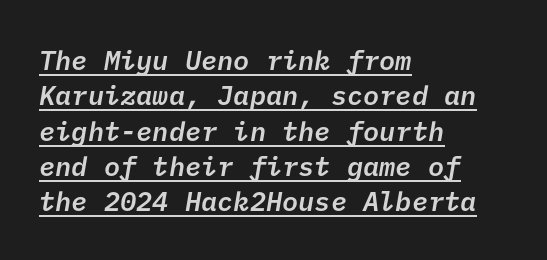
Q: Is the text bold? A: Semi-bold.
Q: Is the text underlined? A: Yes.
Q: How is the paragraph aligned? A: Left-aligned.
Q: Is the spacing between letters normal or unusually wide? A: Normal.
Q: Is the spacing between lines tight, normal or loose? A: Normal.
